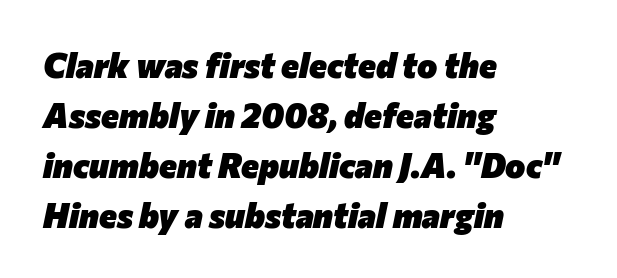
The image shows 34 px heavy type, italic (leaning right); set left-aligned, normal line spacing (1.47x), normal letter spacing, not underlined; low stroke contrast and a medium x-height.
